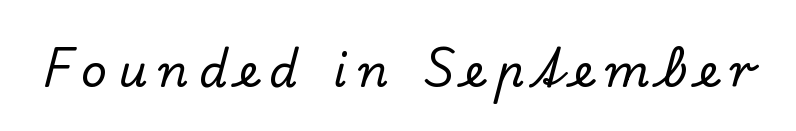
{"serif": "yes", "width": "normal", "stroke_contrast": "low", "x_height": "small", "monospaced": "no", "underline": "no", "letter_spacing": "wide", "letter_spacing_em": 0.24, "glyph_px": 45}
